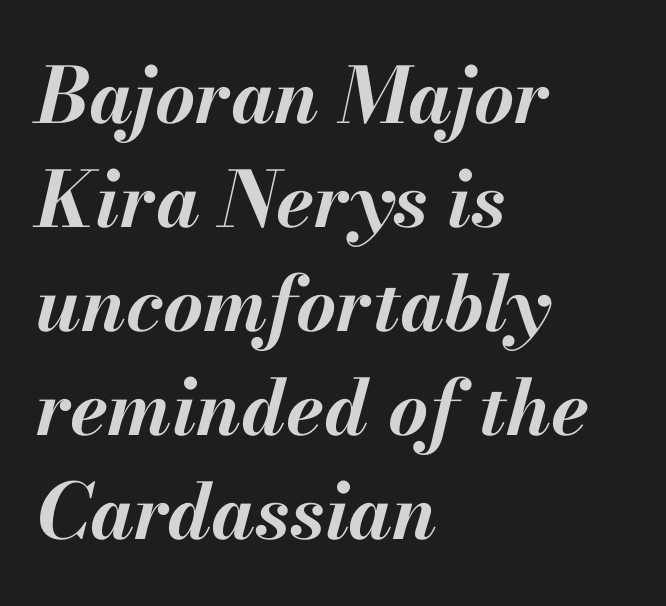
There's an unmistakable incline to the writing here. You could not count columns in this text — the font is proportionally spaced. Whoever set this chose a conventional vertical rhythm. Plain, unruled lines of type. Chunky letters — that's bold for sure. The line texture is even and compact thanks to regular tracking.
